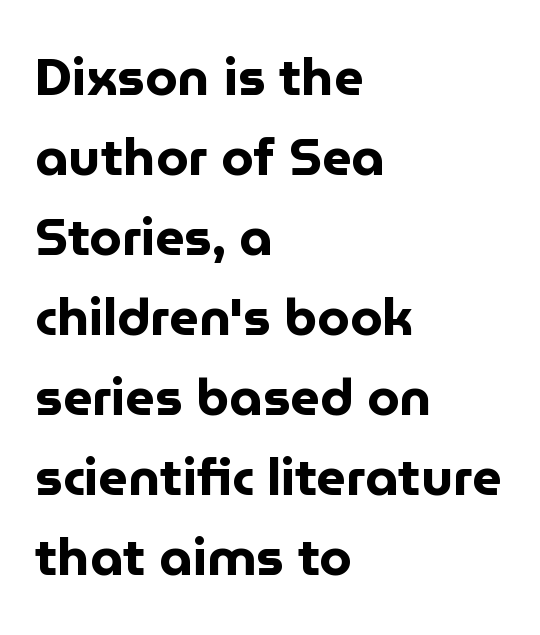
{"serif": "no", "italic": "no", "bold": "yes", "weight": "bold", "width": "normal", "stroke_contrast": "low", "x_height": "medium", "monospaced": "no", "underline": "no", "align": "left", "line_spacing": "normal", "line_spacing_ratio": 1.54, "letter_spacing": "normal", "letter_spacing_em": 0.0, "glyph_px": 52}
